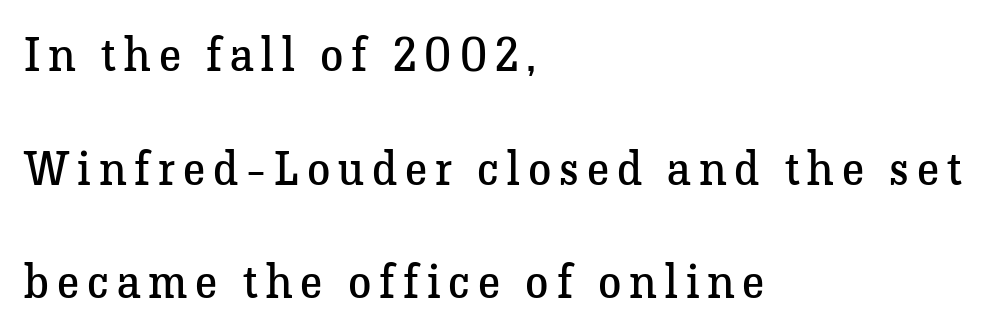
The baseline area is clear. Check where the strokes stop: tiny serifs finish them off. Posture: vertical. Varying glyph widths throughout — classic text-font behaviour. No extra ink here — the face is not bold.
